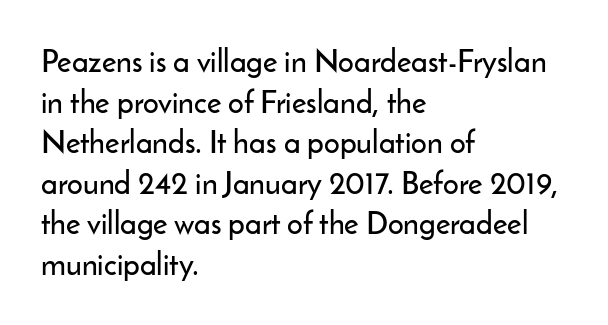
Vertical strokes here are truly vertical. This sample keeps an unexceptional amount of space between lines. One-word summary of the alignment: left. The gaps between neighbouring characters are ordinary and unremarkable. Beneath every word, the page is bare. Proportional: the letters do not fall into vertical columns.
